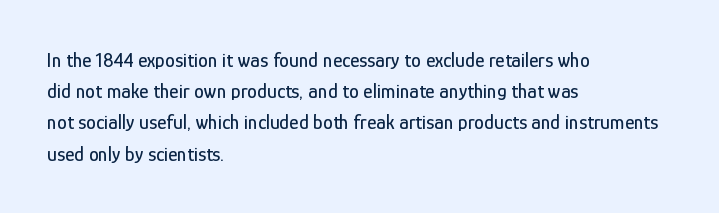
{"italic": "no", "underline": "no", "align": "left", "line_spacing": "normal", "line_spacing_ratio": 1.56, "letter_spacing": "normal", "letter_spacing_em": 0.0, "glyph_px": 20}
